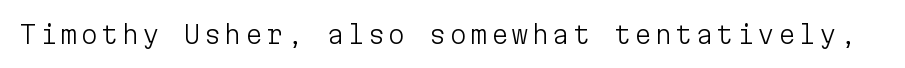
Q: Is the text bold? A: No.
Q: Is the text italic (slanted)? A: No, it is upright.
Q: Is the text underlined? A: No.
